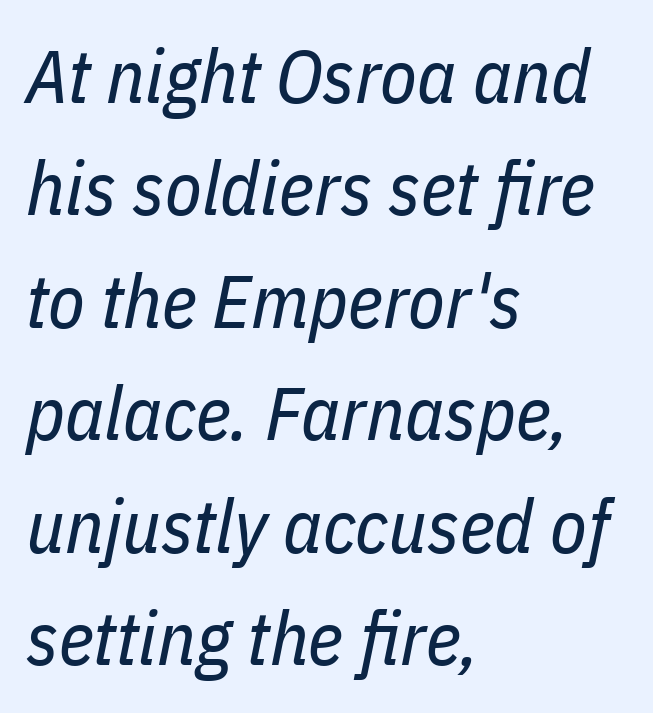
Q: Is the text bold? A: No.
Q: Is the text italic (slanted)? A: Yes, it leans right by about 11 degrees.
Q: Is the text underlined? A: No.
Q: How is the paragraph aligned? A: Left-aligned.
Q: Is the spacing between letters normal or unusually wide? A: Normal.
Q: Is the spacing between lines tight, normal or loose? A: Normal.
Q: Width (condensed, normal, or wide)? A: Condensed.
Q: Stroke contrast? A: Low.
Q: x-height? A: Medium.
Q: Monospaced? A: No.
